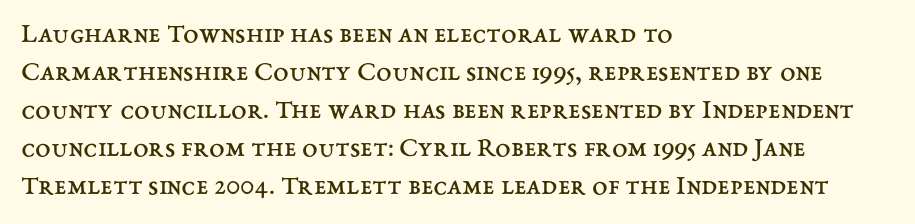
These lines were composed using upright roman letters. Leftover space on each line is placed entirely after the last word. One glance says typical: line gaps are just what's usual. Caption: face not bold, strokes unweighted.
